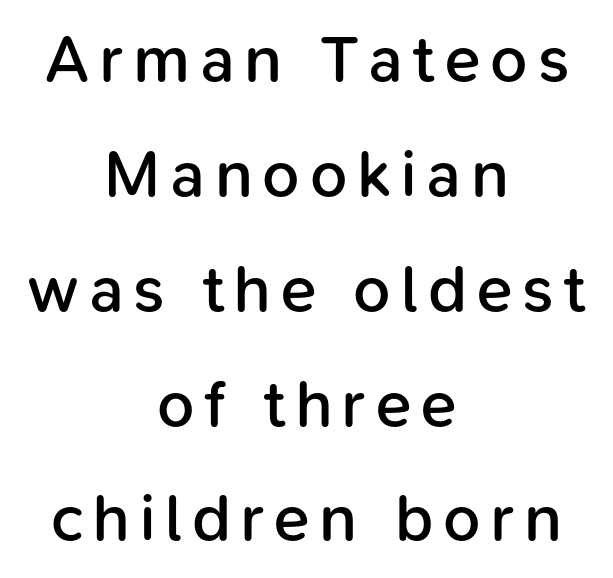
{"serif": "no", "italic": "no", "bold": "semi", "weight": "semibold", "width": "normal", "stroke_contrast": "low", "x_height": "medium", "monospaced": "no", "underline": "no", "align": "center", "line_spacing_ratio": 1.74, "glyph_px": 66}
